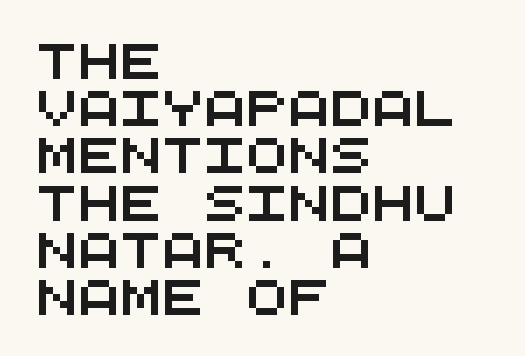
Q: Is the typeface a serif or a sans-serif typeface? A: Sans-serif.
Q: Is the text underlined? A: No.
Q: How is the paragraph aligned? A: Left-aligned.
Q: Is the spacing between letters normal or unusually wide? A: Normal.
Q: Is the spacing between lines tight, normal or loose? A: Normal.
Q: Width (condensed, normal, or wide)? A: Wide.
Q: Stroke contrast? A: Medium.
Q: x-height? A: Large.
Q: Monospaced? A: Yes.
